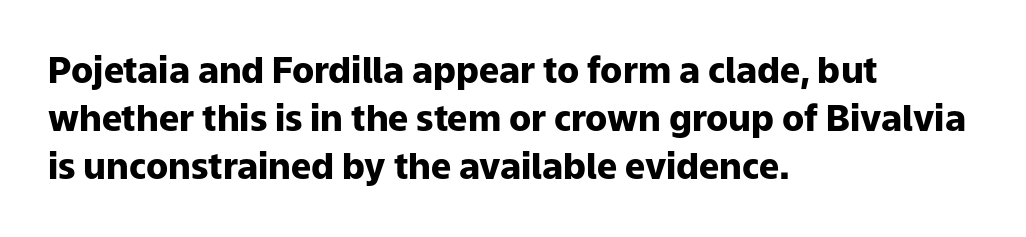
These lines are rendered in a variable-pitch font. The line-height multiplier appears to be the usual default. Does the lettering tilt? It doesn't — this is upright. Here the glyphs are tracked normally, forming tight word shapes. Type without underlining.
